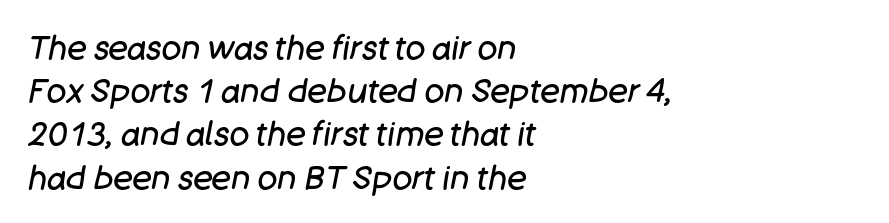
Q: Is the text bold? A: No.
Q: Is the text italic (slanted)? A: Yes, it leans right by about 11 degrees.
Q: Is the text underlined? A: No.
Q: How is the paragraph aligned? A: Left-aligned.
Q: Is the spacing between letters normal or unusually wide? A: Normal.
Q: Is the spacing between lines tight, normal or loose? A: Normal.
Q: Width (condensed, normal, or wide)? A: Normal.
Q: Stroke contrast? A: Low.
Q: x-height? A: Large.
Q: Monospaced? A: No.
